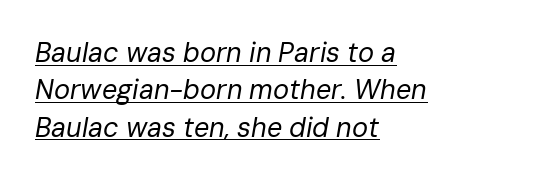
Q: Is the text bold? A: No.
Q: Is the text italic (slanted)? A: Yes, it leans right by about 10 degrees.
Q: Is the text underlined? A: Yes.
Q: How is the paragraph aligned? A: Left-aligned.
Q: Is the spacing between letters normal or unusually wide? A: Normal.
Q: Is the spacing between lines tight, normal or loose? A: Normal.
